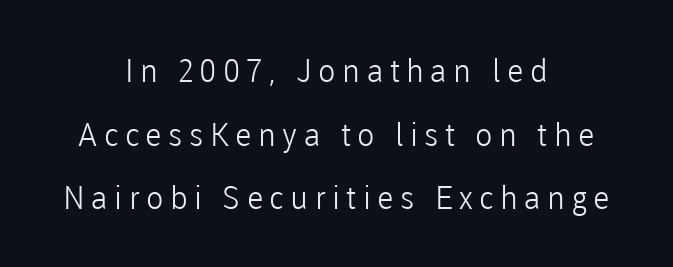
The image shows 32 px light sans-serif type, upright; set centered, loose line spacing (1.99x), unusually wide letter spacing (+0.2 em), not underlined; low stroke contrast and a medium x-height.
